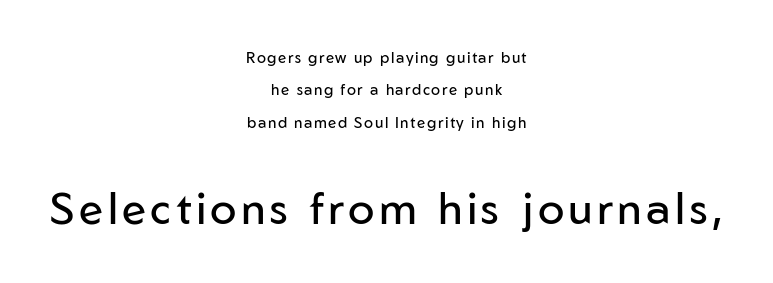
The image shows 44 px regular-weight sans-serif type, upright; set centered, loose line spacing (2.16x), not underlined; the second (bottom) block is 2.93x larger; low stroke contrast and a medium x-height.
